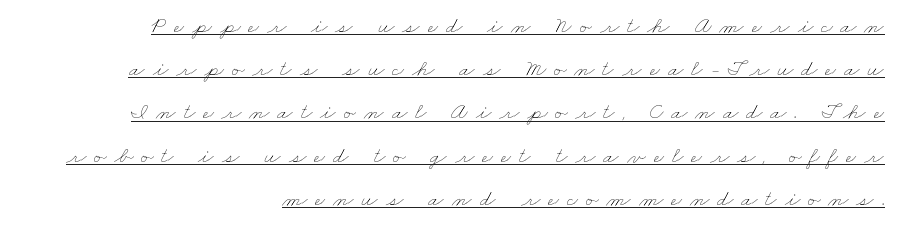
{"bold": "no", "underline": "yes", "align": "right", "line_spacing_ratio": 1.88, "letter_spacing": "wide", "letter_spacing_em": 0.34, "glyph_px": 23}
